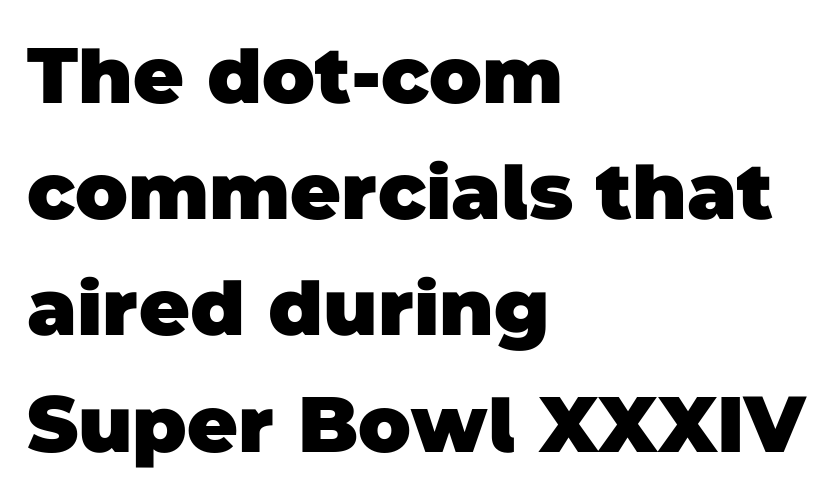
The image shows 78 px heavy sans-serif type; set left-aligned, normal line spacing (1.49x), normal letter spacing, not underlined; low stroke contrast and a large x-height.
